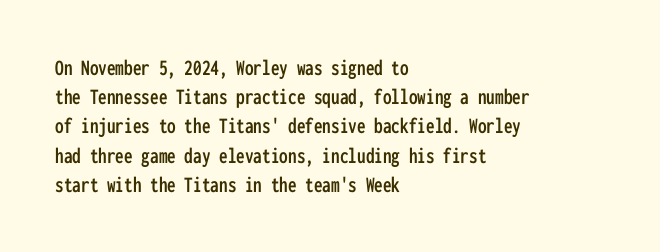
{"italic": "no", "underline": "no", "align": "left", "line_spacing": "normal", "line_spacing_ratio": 1.27, "letter_spacing": "normal", "letter_spacing_em": 0.0, "glyph_px": 23}
